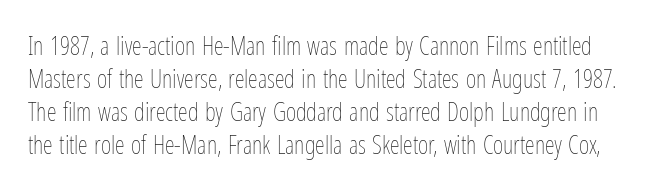
The specimen omits any rule beneath the text block's lines. Regular leading. A typesetter would call this zero additional tracking. No heavy texture on the line: the type isn't bold.
